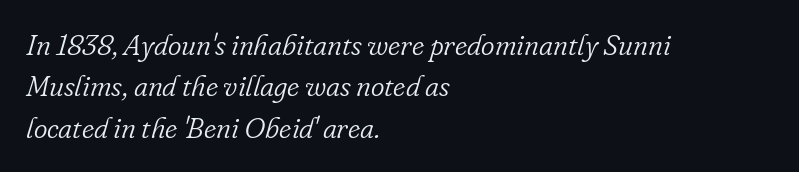
{"serif": "yes", "italic": "yes", "lean": "right", "slant_degrees": 16, "bold": "no", "weight": "light", "width": "normal", "stroke_contrast": "low", "x_height": "small", "monospaced": "no", "underline": "no", "align": "left", "line_spacing": "normal", "line_spacing_ratio": 1.43, "letter_spacing": "normal", "letter_spacing_em": 0.0, "glyph_px": 29}
